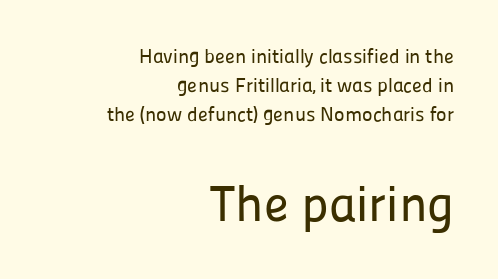
In terms of letterform style, serifs are entirely absent. The zone under the glyphs is completely vacant. This sample has the flowing, uneven cadence of proportional lettering. One-word summary of the alignment: right. Words appear dense and cohesive because spacing is normal.
